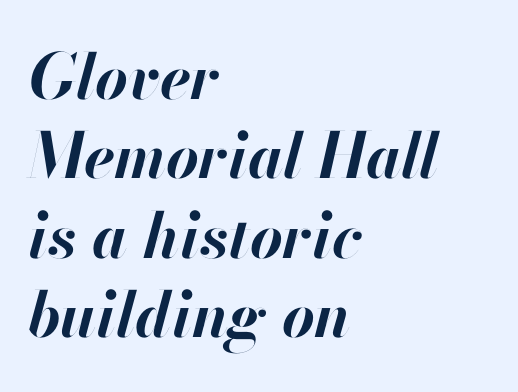
The image shows 63 px bold type, italic (leaning right); set left-aligned, normal line spacing (1.26x), normal letter spacing, not underlined; high stroke contrast and a small x-height.
